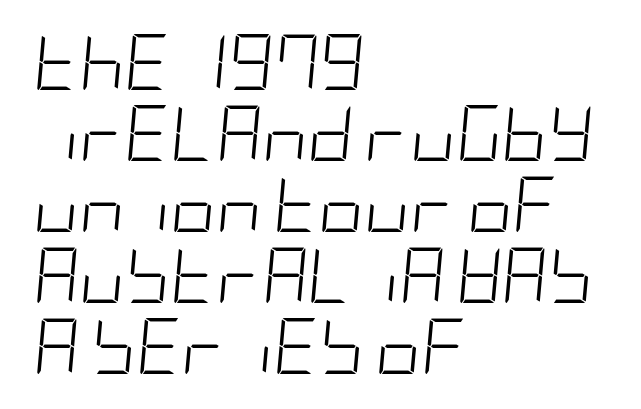
The image shows 56 px light, condensed type, italic (leaning right); set left-aligned, normal line spacing (1.27x), normal letter spacing, not underlined; low stroke contrast and a large x-height.
